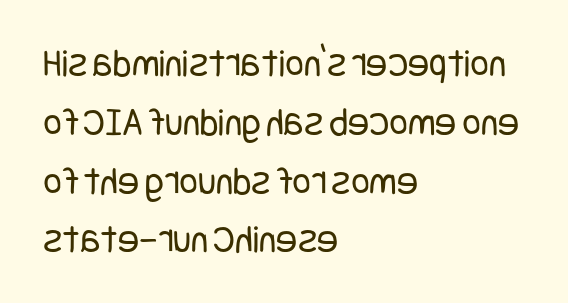
The image shows 40 px regular-weight, condensed sans-serif type, upright; set left-aligned, normal line spacing (1.47x), normal letter spacing, not underlined; low stroke contrast and a large x-height.
